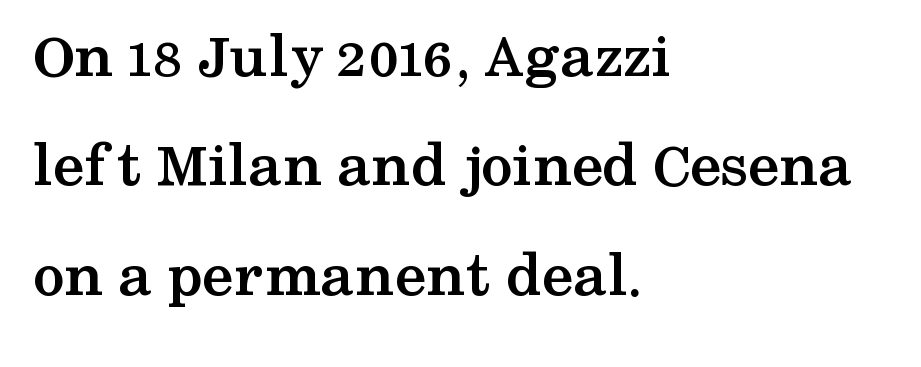
The image shows 64 px semibold, wide serif type, upright; set left-aligned, line spacing 1.71x, normal letter spacing, not underlined; medium stroke contrast and a medium x-height.
